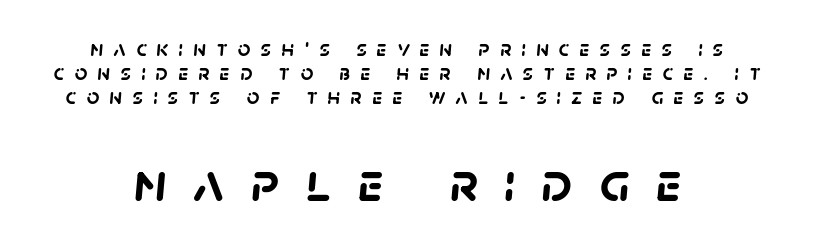
{"serif": "no", "bold": "yes", "weight": "semibold", "width": "normal", "stroke_contrast": "low", "x_height": "large", "monospaced": "no", "underline": "no", "align": "center", "line_spacing": "tight", "line_spacing_ratio": 1.08, "letter_spacing": "wide", "letter_spacing_em": 0.47, "larger_block": "second", "size_ratio": 2.55, "glyph_px": 56}
